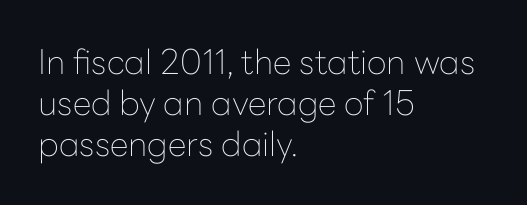
Q: Is the text bold? A: No.
Q: Is the text italic (slanted)? A: No, it is upright.
Q: Is the typeface a serif or a sans-serif typeface? A: Sans-serif.
Q: Is the text underlined? A: No.
Q: How is the paragraph aligned? A: Left-aligned.
Q: Is the spacing between letters normal or unusually wide? A: Normal.
Q: Width (condensed, normal, or wide)? A: Normal.
Q: Stroke contrast? A: Low.
Q: x-height? A: Medium.
Q: Monospaced? A: No.
